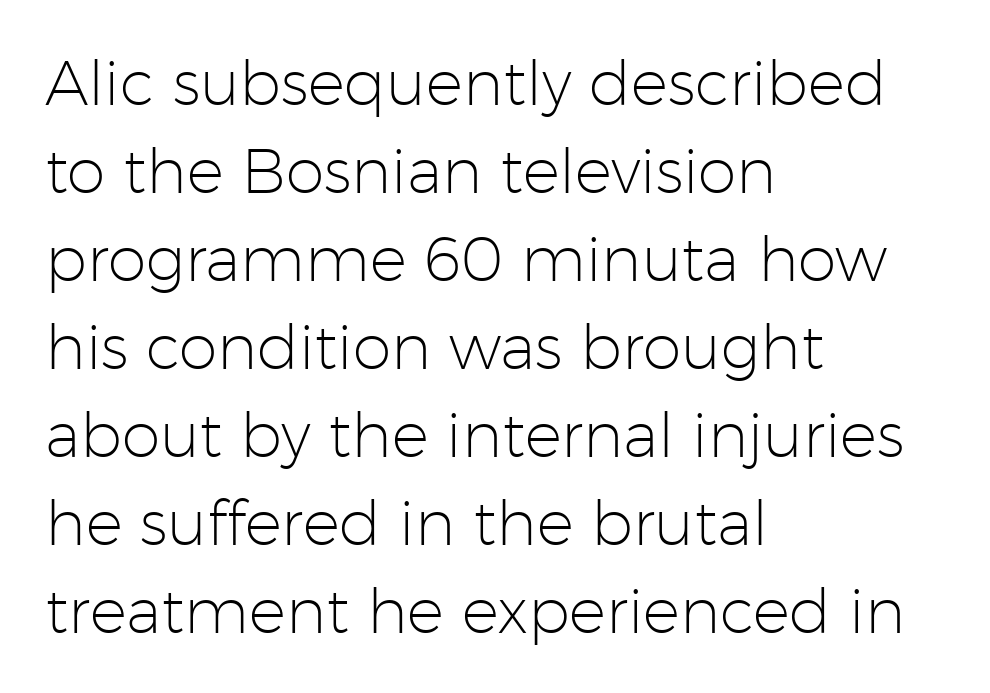
Q: Is the text bold? A: No.
Q: Is the text italic (slanted)? A: No, it is upright.
Q: Is the typeface a serif or a sans-serif typeface? A: Sans-serif.
Q: Is the text underlined? A: No.
Q: How is the paragraph aligned? A: Left-aligned.
Q: Is the spacing between letters normal or unusually wide? A: Normal.
Q: Is the spacing between lines tight, normal or loose? A: Normal.
Q: Width (condensed, normal, or wide)? A: Normal.
Q: Stroke contrast? A: Low.
Q: x-height? A: Medium.
Q: Monospaced? A: No.
